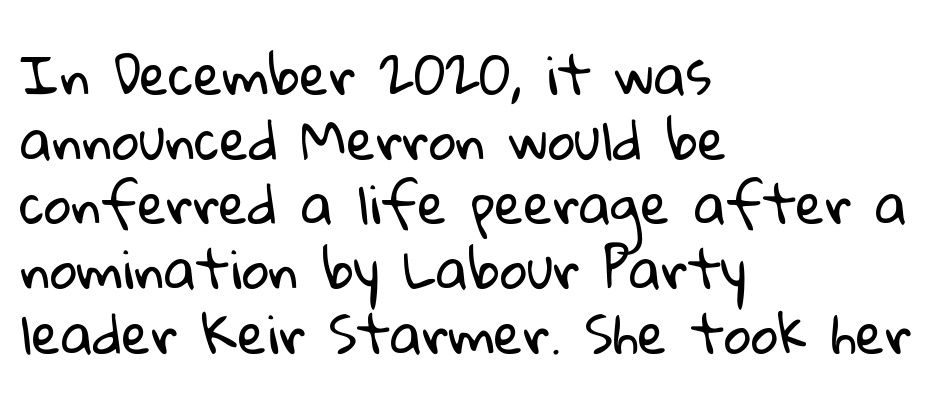
{"serif": "no", "bold": "no", "weight": "regular", "width": "normal", "stroke_contrast": "low", "x_height": "medium", "monospaced": "no", "underline": "no", "align": "left", "line_spacing_ratio": 1.22, "letter_spacing": "normal", "letter_spacing_em": 0.0, "glyph_px": 53}
